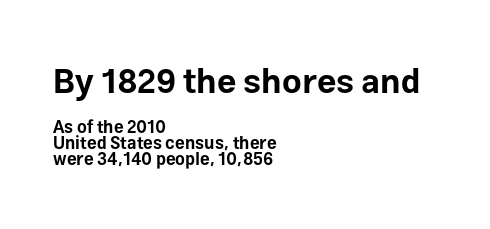
The image shows 34 px bold sans-serif type, upright; set left-aligned, tight line spacing (0.96x), normal letter spacing, not underlined; the first (top) block is 2.0x larger; low stroke contrast and a medium x-height.
